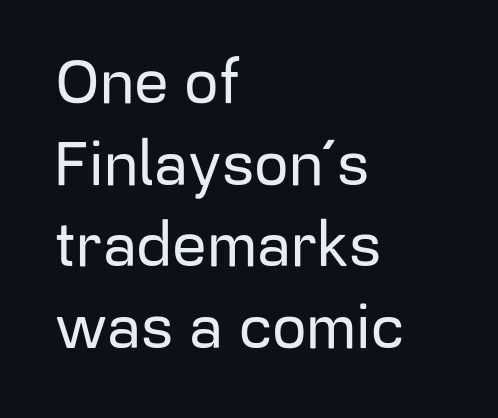
A typesetter would call this proportional, since set widths differ per character. Successive baselines arrive at the customary interval. This sample uses a sans-serif face. Do the letters lean? They stand straight. Which margin do the lines hug? The left one — the right edge is uneven.
